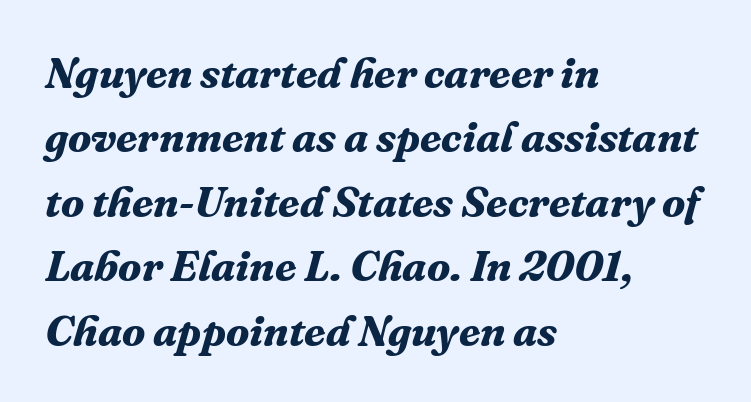
{"serif": "yes", "italic": "yes", "lean": "right", "slant_degrees": 16, "bold": "yes", "weight": "bold", "width": "normal", "stroke_contrast": "medium", "x_height": "medium", "monospaced": "no", "underline": "no", "align": "left", "line_spacing": "normal", "line_spacing_ratio": 1.5, "letter_spacing": "normal", "letter_spacing_em": 0.0, "glyph_px": 43}
